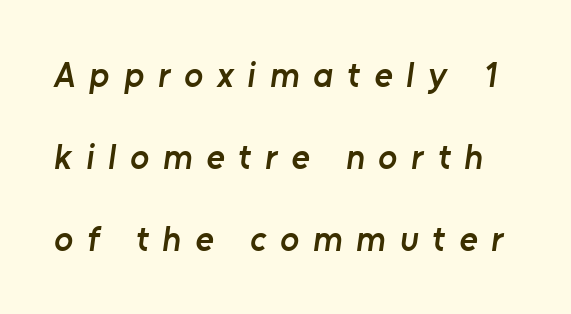
A somewhat darkened texture: the type is semibold rather than bold. This block would shrink considerably if given ordinary leading; it's expanded now. The text was rendered using a sans face with plain stroke endings. Each letter keeps its own natural width here, so spacing adapts to shape. Tracking value appears strongly positive — letters spread wide.
